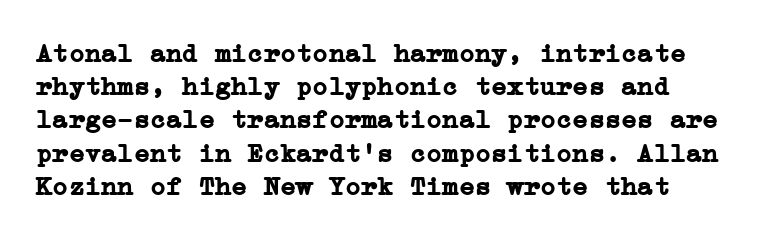
The image shows 27 px bold type, upright; set left-aligned, line spacing 1.23x, normal letter spacing, not underlined.
